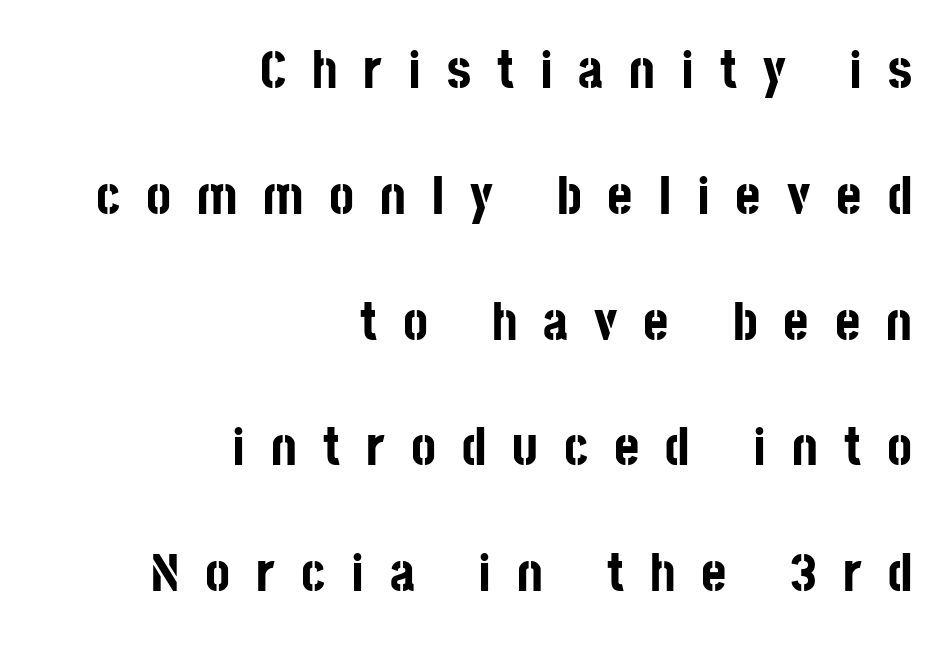
The image shows 54 px bold, condensed sans-serif type, upright; set right-aligned, loose line spacing (2.33x), unusually wide letter spacing (+0.48 em), not underlined; low stroke contrast and a large x-height.
